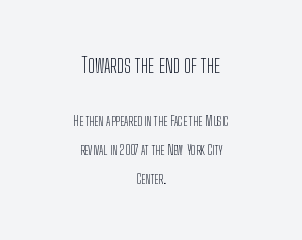
The image shows 21 px text type, upright; set centered, loose line spacing (2.07x), normal letter spacing, not underlined; the first (top) block is 1.5x larger.
